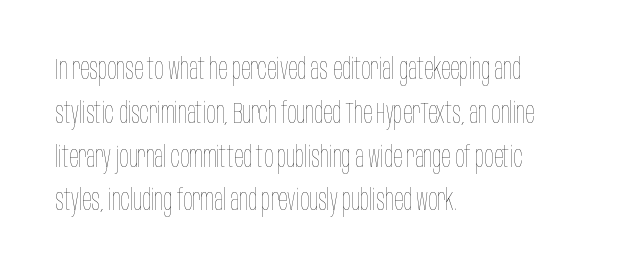
Q: Is the text bold? A: No.
Q: Is the text italic (slanted)? A: No, it is upright.
Q: Is the text underlined? A: No.
Q: How is the paragraph aligned? A: Left-aligned.
Q: Is the spacing between letters normal or unusually wide? A: Normal.
Q: Is the spacing between lines tight, normal or loose? A: Normal.
Q: Width (condensed, normal, or wide)? A: Condensed.
Q: Stroke contrast? A: Low.
Q: x-height? A: Large.
Q: Monospaced? A: No.
